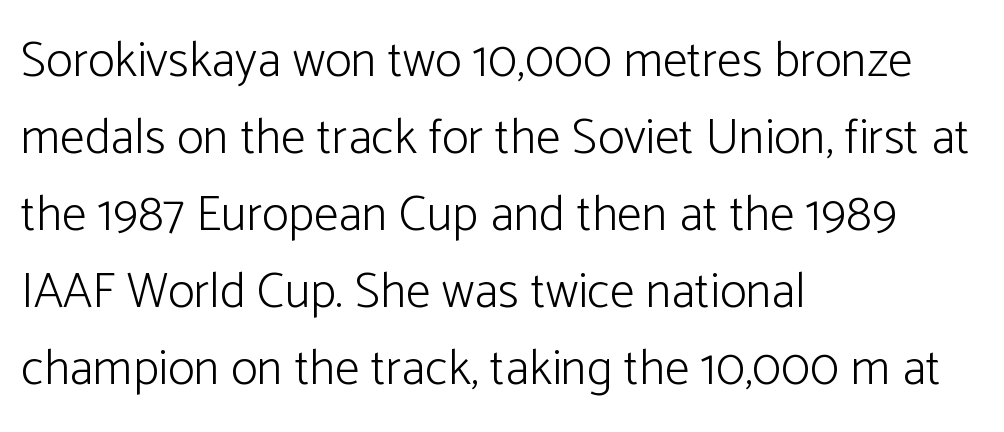
Q: Is the text bold? A: No.
Q: Is the text italic (slanted)? A: No, it is upright.
Q: Is the typeface a serif or a sans-serif typeface? A: Sans-serif.
Q: Is the text underlined? A: No.
Q: How is the paragraph aligned? A: Left-aligned.
Q: Is the spacing between letters normal or unusually wide? A: Normal.
Q: Is the spacing between lines tight, normal or loose? A: Normal.
Q: Width (condensed, normal, or wide)? A: Normal.
Q: Stroke contrast? A: Low.
Q: x-height? A: Medium.
Q: Monospaced? A: No.
